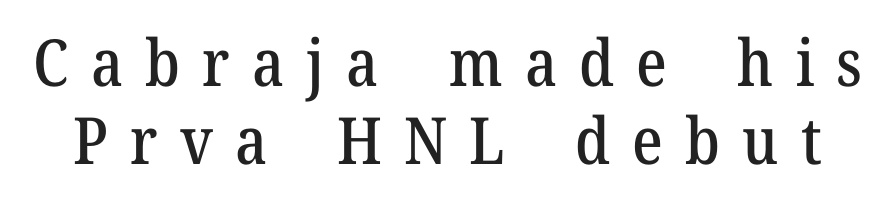
Here the designer chose a conventional face with non-uniform glyph widths. This is the regular roman posture of the typeface. The letterforms stand isolated, each surrounded by extra space. Are there feet on the stems? There are — it's a serif. Check under the words: just untouched page.
